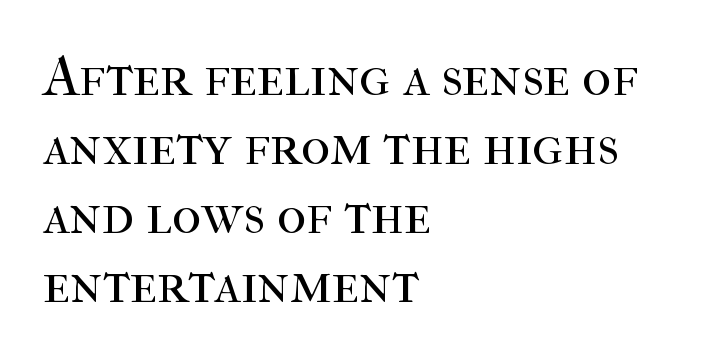
{"serif": "yes", "italic": "no", "bold": "no", "weight": "regular", "width": "normal", "stroke_contrast": "high", "x_height": "medium", "monospaced": "no", "underline": "no", "align": "left", "line_spacing_ratio": 1.23, "letter_spacing": "normal", "letter_spacing_em": 0.0, "glyph_px": 56}
